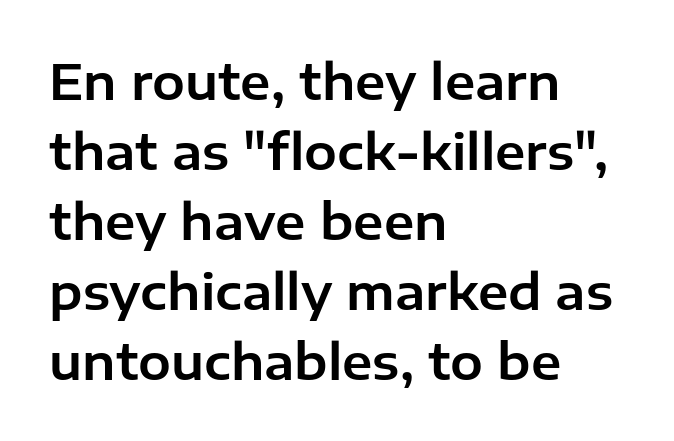
{"serif": "no", "italic": "no", "width": "normal", "stroke_contrast": "low", "x_height": "medium", "monospaced": "no", "underline": "no", "align": "left", "line_spacing": "normal", "line_spacing_ratio": 1.43, "letter_spacing": "normal", "letter_spacing_em": 0.0, "glyph_px": 49}
